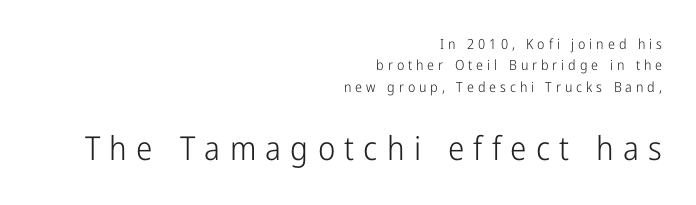
Q: Is the text bold? A: No.
Q: Is the text italic (slanted)? A: No, it is upright.
Q: Is the typeface a serif or a sans-serif typeface? A: Sans-serif.
Q: Is the text underlined? A: No.
Q: How is the paragraph aligned? A: Right-aligned.
Q: Is the spacing between letters normal or unusually wide? A: Unusually wide.
Q: Is the spacing between lines tight, normal or loose? A: Normal.
Q: Which block of text is set in a larger size, the first (top) or the second (bottom)? A: The second (bottom) one.
Q: Width (condensed, normal, or wide)? A: Condensed.
Q: Stroke contrast? A: Low.
Q: x-height? A: Medium.
Q: Monospaced? A: No.
